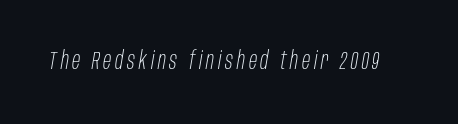
{"italic": "yes", "lean": "right", "slant_degrees": 10, "bold": "no", "underline": "no", "glyph_px": 24}
